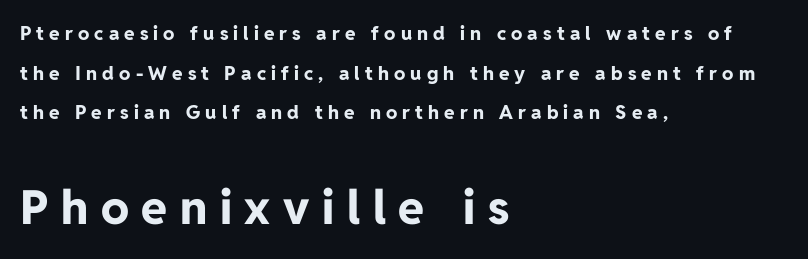
The type family on display is of the sans-serif kind. The typography opts for an upright posture over an oblique one. Of the two passages, the one underneath uses the larger point size. The rendering inserts visible extra space after every character. Each row of text sits above clean, open space.
